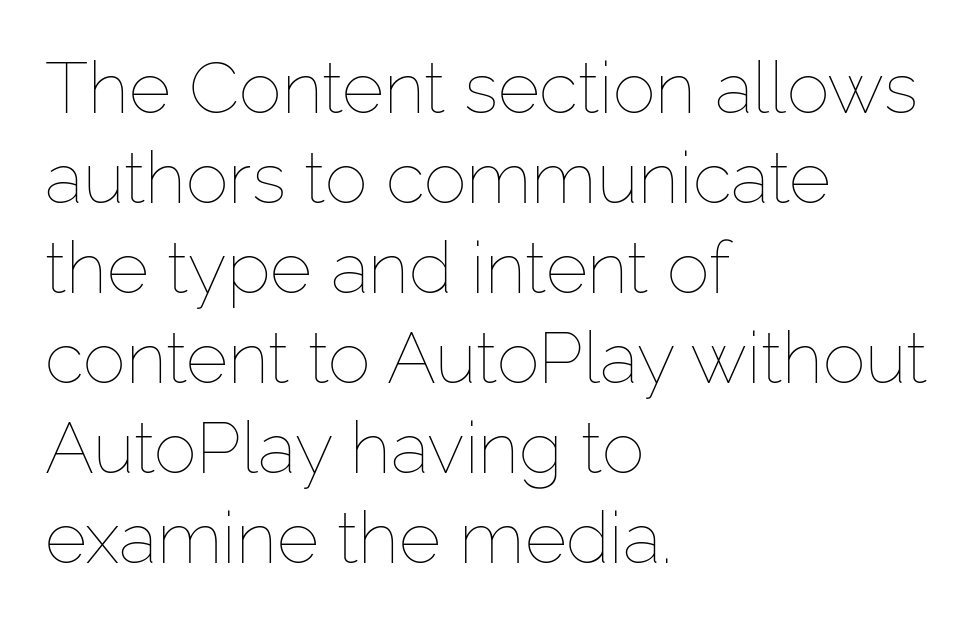
{"italic": "no", "bold": "no", "weight": "thin", "width": "normal", "stroke_contrast": "low", "x_height": "medium", "monospaced": "no", "underline": "no", "align": "left", "line_spacing": "normal", "line_spacing_ratio": 1.25, "letter_spacing": "normal", "letter_spacing_em": 0.0, "glyph_px": 72}
